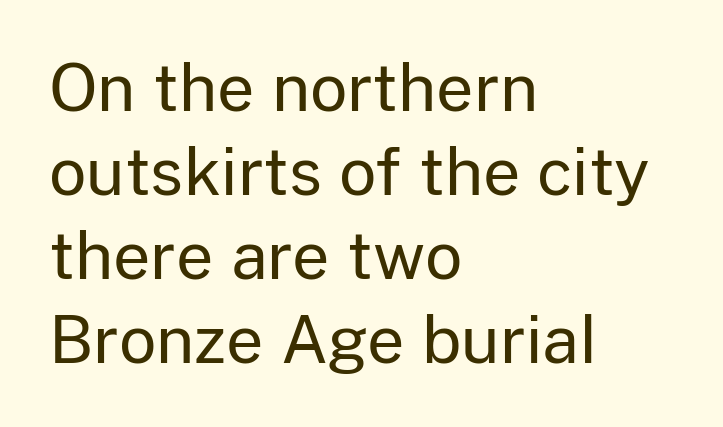
The image shows 65 px regular-weight sans-serif type, upright; set left-aligned, normal line spacing (1.29x), normal letter spacing, not underlined; low stroke contrast and a medium x-height.
